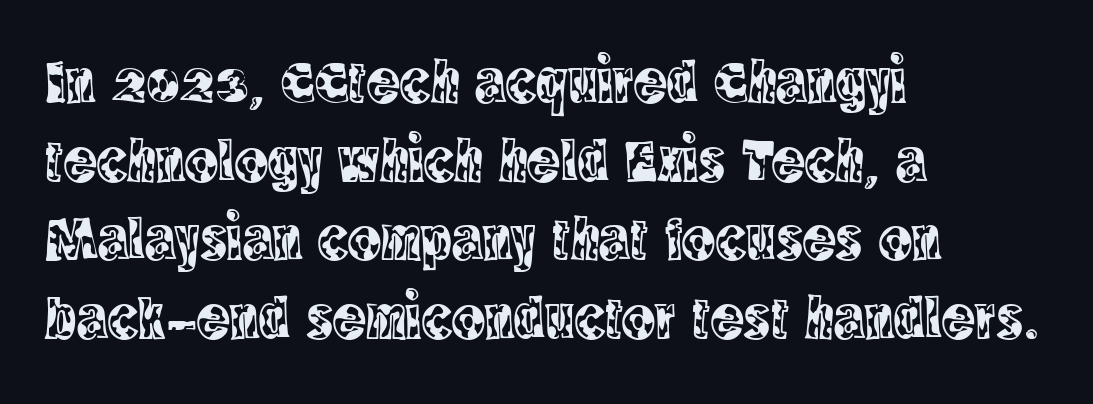
Is the block centered? No — it sits flush against the left margin. This block has exactly the height ordinary leading produces. Type style note: has serifs. In terms of letterspacing, this is plain default setting. The string is rendered with underlining switched off.
